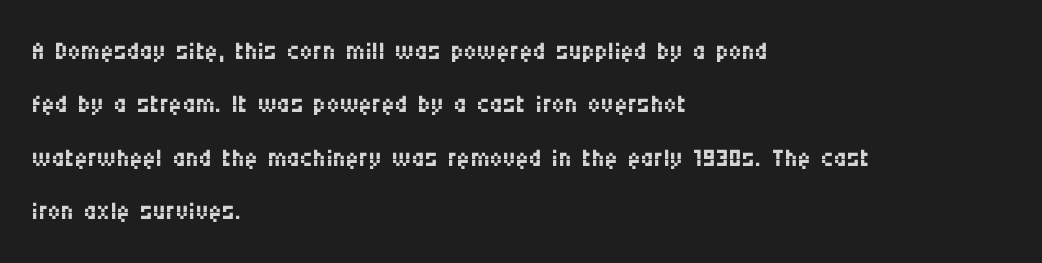
Q: Is the text bold? A: No.
Q: Is the text italic (slanted)? A: No, it is upright.
Q: Is the typeface a serif or a sans-serif typeface? A: Sans-serif.
Q: Is the text underlined? A: No.
Q: How is the paragraph aligned? A: Left-aligned.
Q: Is the spacing between letters normal or unusually wide? A: Normal.
Q: Is the spacing between lines tight, normal or loose? A: Normal.
Q: Width (condensed, normal, or wide)? A: Condensed.
Q: Stroke contrast? A: Medium.
Q: x-height? A: Large.
Q: Monospaced? A: No.
